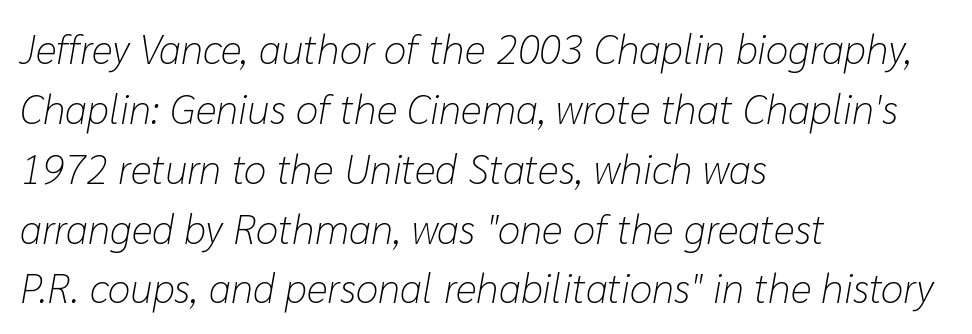
{"italic": "yes", "lean": "right", "slant_degrees": 10, "bold": "no", "weight": "light", "width": "normal", "stroke_contrast": "low", "x_height": "medium", "monospaced": "no", "underline": "no", "align": "left", "line_spacing": "normal", "line_spacing_ratio": 1.46, "letter_spacing": "normal", "letter_spacing_em": 0.0, "glyph_px": 41}
